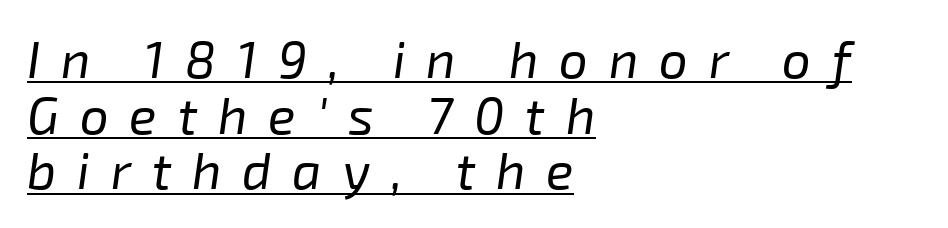
{"italic": "yes", "lean": "right", "slant_degrees": 8, "bold": "no", "weight": "regular", "width": "normal", "stroke_contrast": "low", "x_height": "medium", "monospaced": "no", "underline": "yes", "align": "left", "line_spacing": "tight", "line_spacing_ratio": 1.09, "letter_spacing": "wide", "letter_spacing_em": 0.41, "glyph_px": 51}
